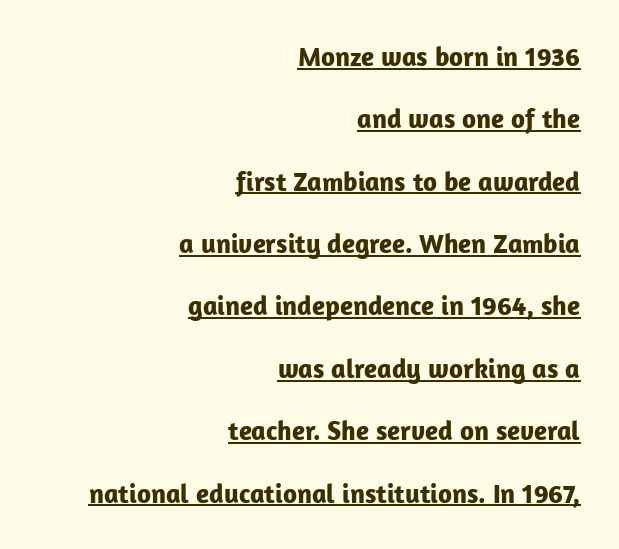
The image shows 27 px bold type, upright; set right-aligned, loose line spacing (2.31x), normal letter spacing, underlined.
